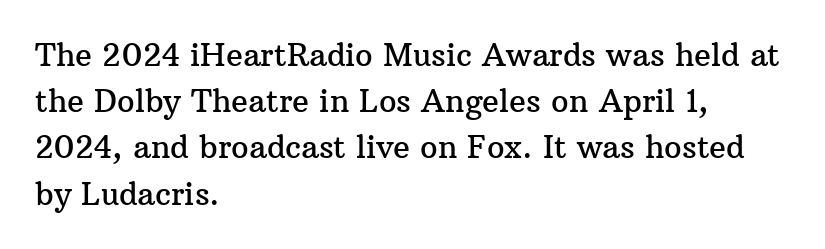
{"serif": "yes", "italic": "no", "width": "normal", "stroke_contrast": "medium", "x_height": "medium", "monospaced": "no", "underline": "no", "align": "left", "line_spacing": "normal", "line_spacing_ratio": 1.49, "letter_spacing": "normal", "letter_spacing_em": 0.0, "glyph_px": 31}
